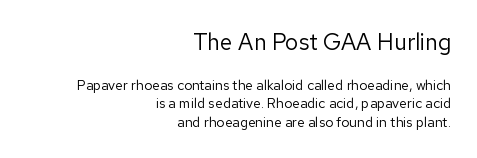
The passage shown is not underscored anywhere. Letters have the restrained weight of plain body copy at most. The rendering shrinks the type as you move from the upper chunk to the lower. Notice how descenders clear the ascenders below comfortably — that's standard leading. The face used here is rendered with its standard letterfit.
